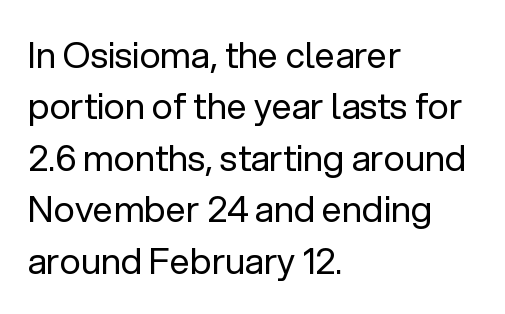
Q: Is the text bold? A: No.
Q: Is the text italic (slanted)? A: No, it is upright.
Q: Is the typeface a serif or a sans-serif typeface? A: Sans-serif.
Q: Is the text underlined? A: No.
Q: How is the paragraph aligned? A: Left-aligned.
Q: Is the spacing between letters normal or unusually wide? A: Normal.
Q: Is the spacing between lines tight, normal or loose? A: Normal.
Q: Width (condensed, normal, or wide)? A: Normal.
Q: Stroke contrast? A: Low.
Q: x-height? A: Medium.
Q: Monospaced? A: No.
